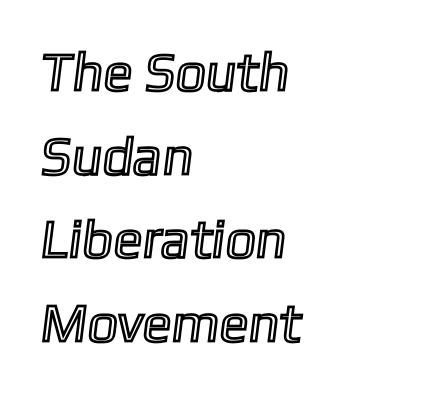
The image shows 54 px text type; set left-aligned, normal line spacing (1.55x), normal letter spacing, not underlined; a medium x-height.
